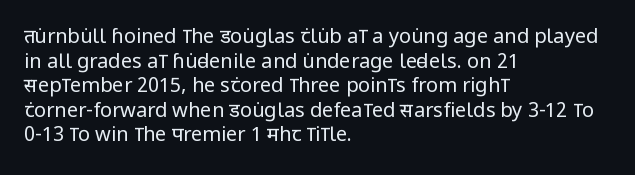
Casual observation: everything's shoved over to the left. This is not heavy type; no bold has been used. Italic? Not at all — the glyphs are vertical. The space beneath each line is pristine and unruled. No extra tracking has been applied to these lines.
